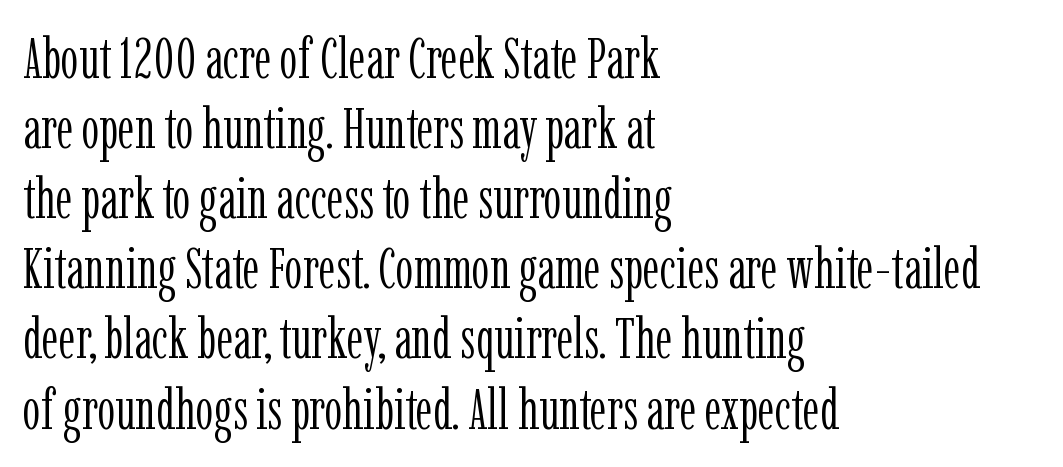
{"serif": "yes", "italic": "no", "bold": "no", "weight": "light", "width": "condensed", "stroke_contrast": "low", "x_height": "medium", "monospaced": "no", "underline": "no", "align": "left", "line_spacing_ratio": 1.23, "letter_spacing": "normal", "letter_spacing_em": 0.0, "glyph_px": 57}
